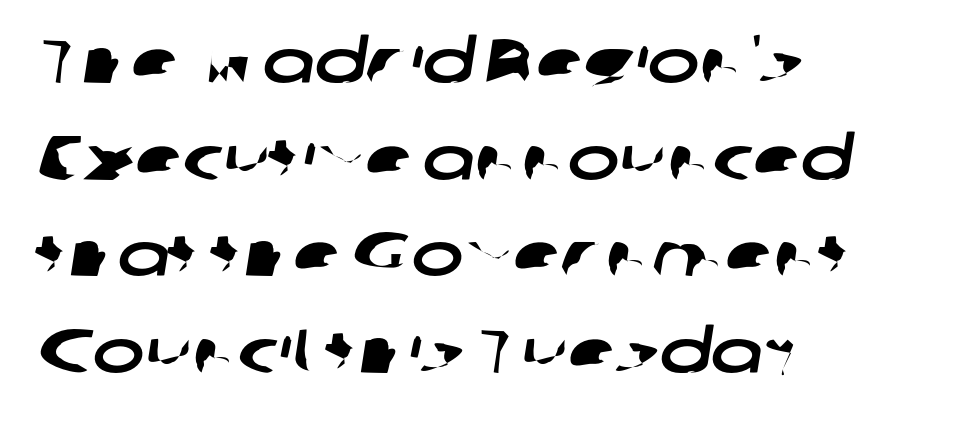
{"serif": "no", "width": "wide", "stroke_contrast": "low", "x_height": "medium", "monospaced": "no", "underline": "no", "align": "left", "line_spacing": "normal", "line_spacing_ratio": 1.56, "letter_spacing": "normal", "letter_spacing_em": 0.0, "glyph_px": 62}
